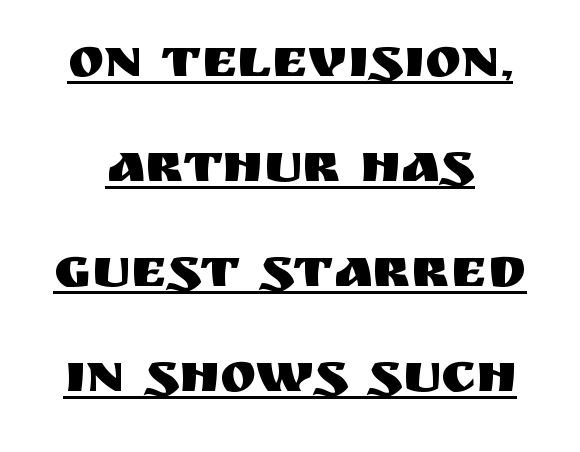
The specimen reads as upright at a glance. Is there much room between lines? Yes — plenty of vertical air separates them. In designer terms, the underline attribute is active on this setting. You could not count columns in this text — the font is proportionally spaced. These lines are composed in type without serifs. Glyph-to-glyph distance matches everyday printed text.
